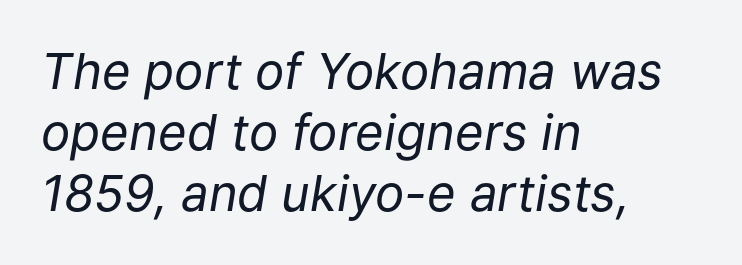
The setting favours the left margin, as ordinary paragraphs usually do. The letters advance in unequal steps, a hallmark of proportional type. The line-height multiplier appears to be the usual default. Standard letterfit; no display-style spreading of the glyphs.
